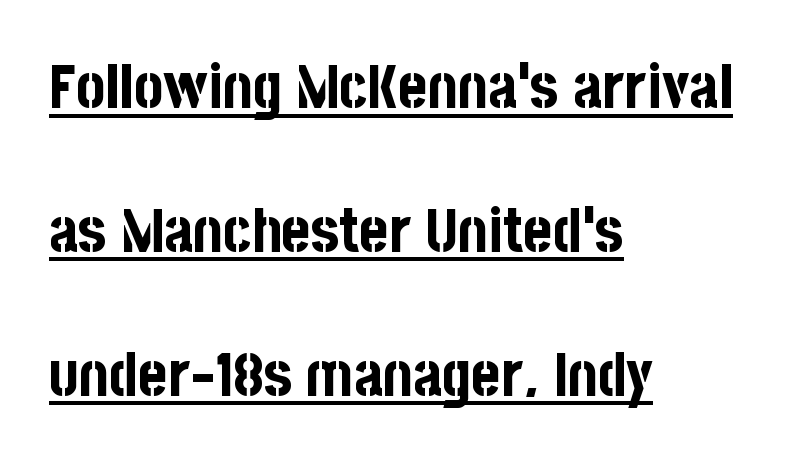
The image shows 62 px bold, condensed sans-serif type, upright; set left-aligned, loose line spacing (2.32x), normal letter spacing, underlined; low stroke contrast and a large x-height.
